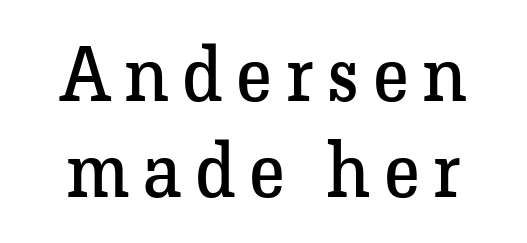
The image shows 76 px regular-weight serif type, upright; set normal line spacing (1.26x), not underlined; low stroke contrast and a medium x-height.
